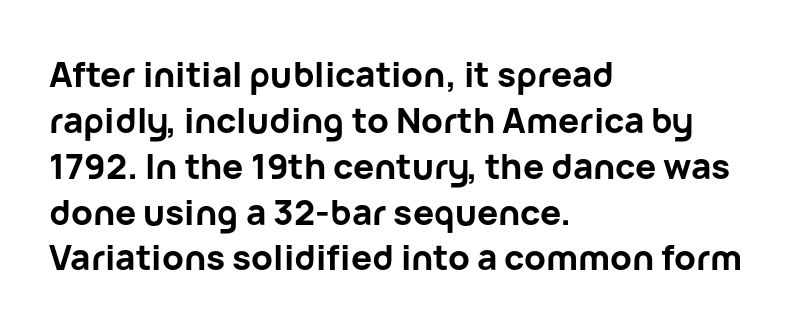
The image shows 35 px bold sans-serif type, upright; set left-aligned, normal line spacing (1.31x), normal letter spacing, not underlined; low stroke contrast and a medium x-height.
